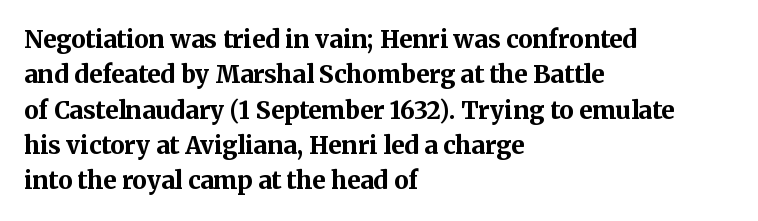
The baseline area is clear. Rendered with straight, roman letterforms. The face used here has the dense, thick strokes of a bold. One-word summary of the alignment: left.
